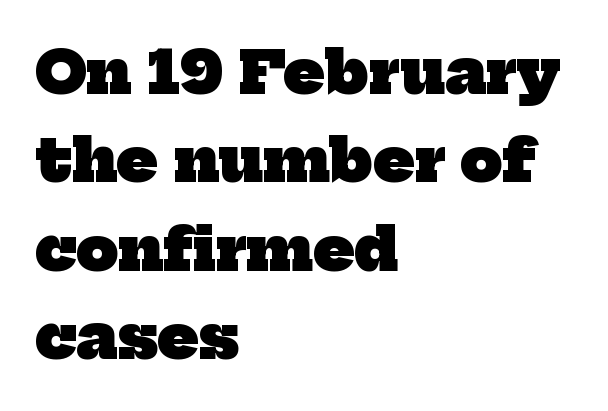
The image shows 59 px heavy serif type; set left-aligned, normal line spacing (1.5x), normal letter spacing, not underlined; low stroke contrast and a medium x-height.
